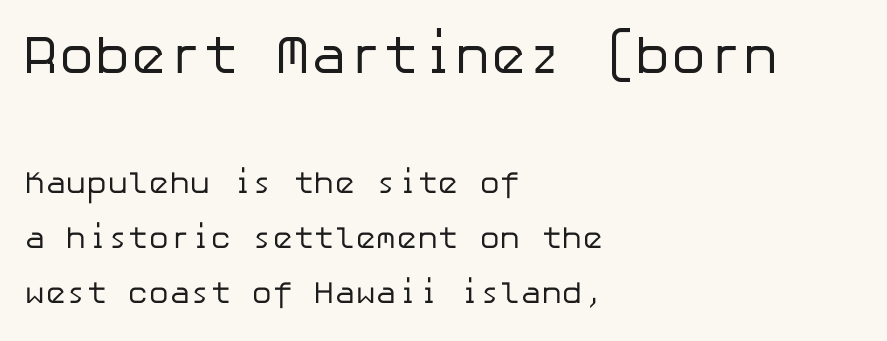
Q: Is the text bold? A: No.
Q: Is the text italic (slanted)? A: No, it is upright.
Q: Is the typeface a serif or a sans-serif typeface? A: Sans-serif.
Q: Is the text underlined? A: No.
Q: How is the paragraph aligned? A: Left-aligned.
Q: Is the spacing between letters normal or unusually wide? A: Normal.
Q: Which block of text is set in a larger size, the first (top) or the second (bottom)? A: The first (top) one.
Q: Width (condensed, normal, or wide)? A: Normal.
Q: Stroke contrast? A: Low.
Q: x-height? A: Medium.
